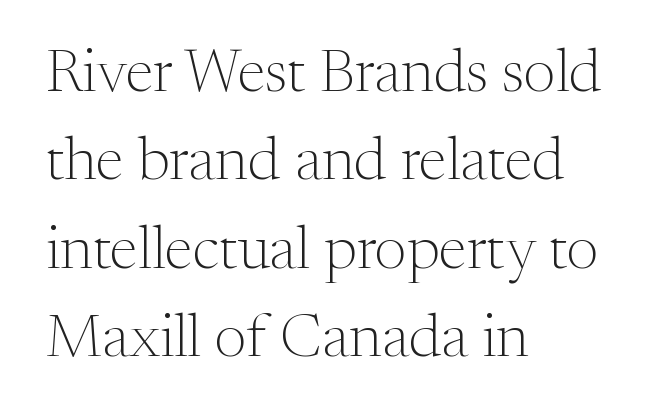
{"serif": "yes", "italic": "no", "bold": "no", "weight": "light", "width": "normal", "stroke_contrast": "medium", "x_height": "medium", "monospaced": "no", "underline": "no", "align": "left", "line_spacing": "normal", "line_spacing_ratio": 1.45, "letter_spacing": "normal", "letter_spacing_em": 0.0, "glyph_px": 61}
